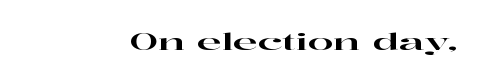
Each word holds together tightly as a unit, with standard inter-letter gaps. Posture: upright roman. The specimen omits any rule beneath the text block's lines.
